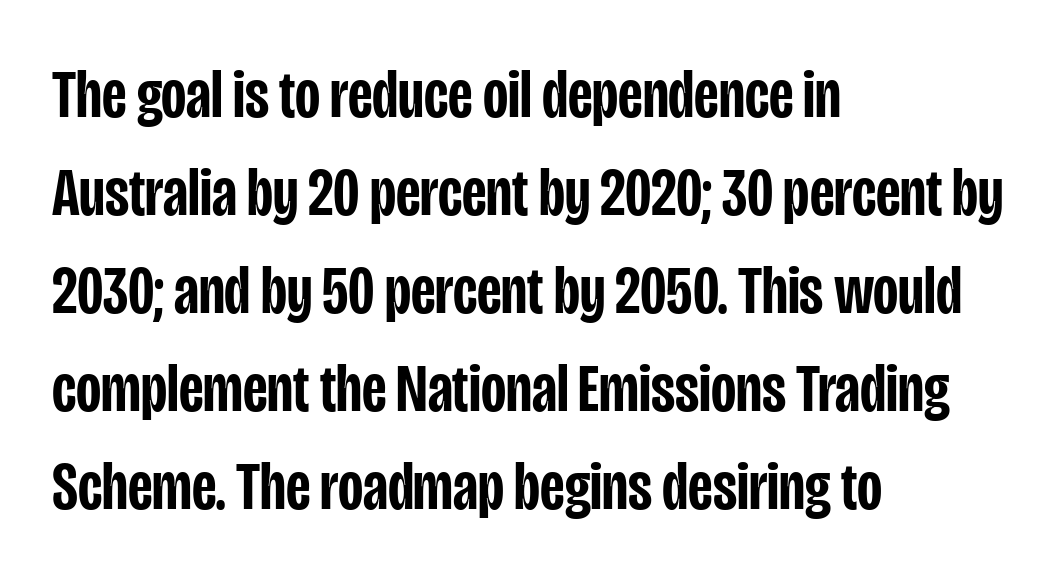
{"serif": "no", "italic": "no", "bold": "semi", "weight": "semibold", "width": "condensed", "stroke_contrast": "low", "x_height": "large", "monospaced": "no", "underline": "no", "align": "left", "line_spacing": "normal", "line_spacing_ratio": 1.42, "letter_spacing": "normal", "letter_spacing_em": 0.0, "glyph_px": 69}
